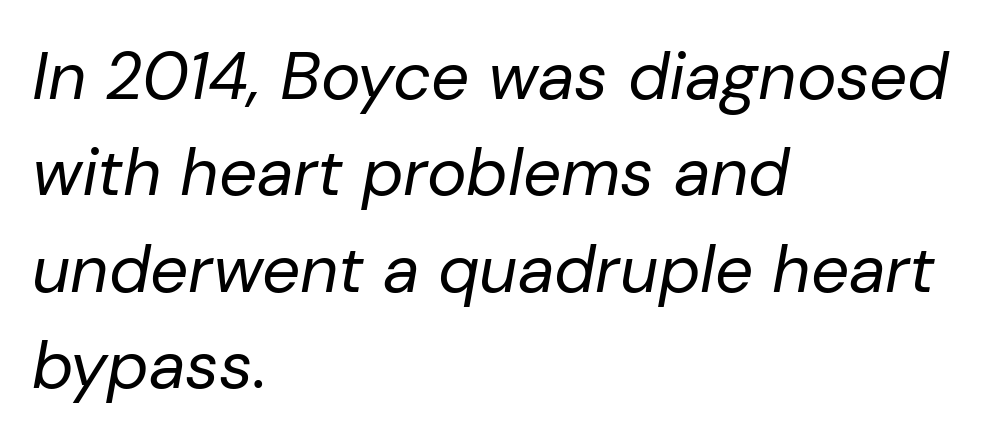
Heft: none added — not bold. This sample uses an oblique cut, with every glyph tilted off the vertical. Leftover space on each line is placed entirely after the last word. The gaps between neighbouring characters are ordinary and unremarkable. Each letter keeps its own natural width here, so spacing adapts to shape. Check the space under the baseline: it is left empty.
